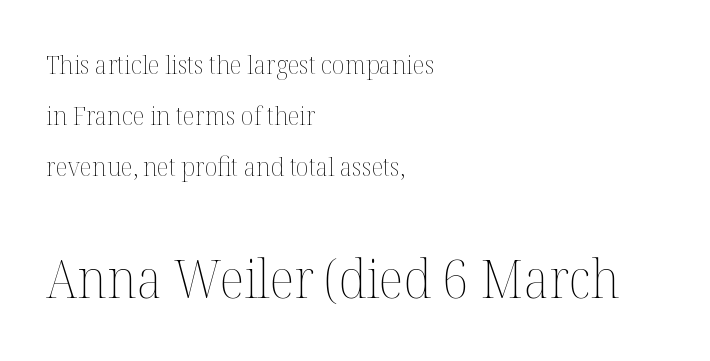
{"italic": "no", "bold": "no", "weight": "thin", "width": "normal", "stroke_contrast": "medium", "x_height": "medium", "monospaced": "no", "underline": "no", "align": "left", "line_spacing": "loose", "line_spacing_ratio": 1.96, "letter_spacing": "normal", "letter_spacing_em": 0.0, "larger_block": "second", "size_ratio": 2.04, "glyph_px": 53}
